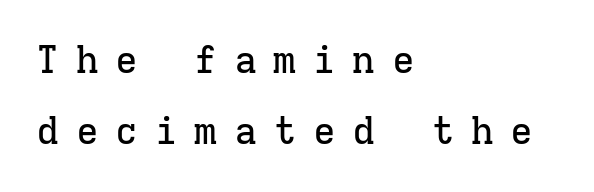
Q: Is the text italic (slanted)? A: No, it is upright.
Q: Is the typeface a serif or a sans-serif typeface? A: Serif.
Q: Is the text underlined? A: No.
Q: How is the paragraph aligned? A: Left-aligned.
Q: Is the spacing between letters normal or unusually wide? A: Unusually wide.
Q: Width (condensed, normal, or wide)? A: Normal.
Q: Stroke contrast? A: Low.
Q: x-height? A: Medium.
Q: Monospaced? A: Yes.
